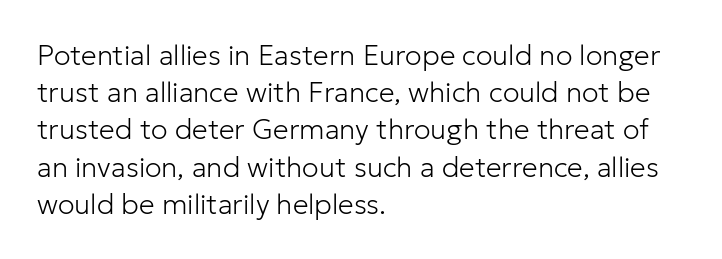
The typeface has the unassuming heft of standard copy or less. The paragraph shown leans on its left margin. The rendering shows plain stroke endings on the letterforms — a sans-serif design. This rendering leaves character spacing at its baseline value. Bare-footed words on every line. Tall strokes in this sample are plumb rather than angled.
